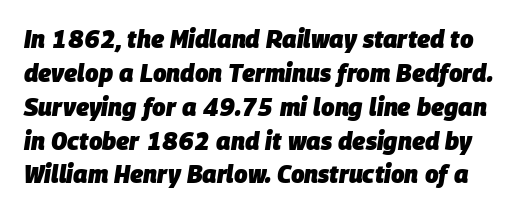
Beneath every word, the page is bare. The rendering keeps characters at their native spacing. Vertical spacing — default. If you drew a line through each stem, it would be angled.
